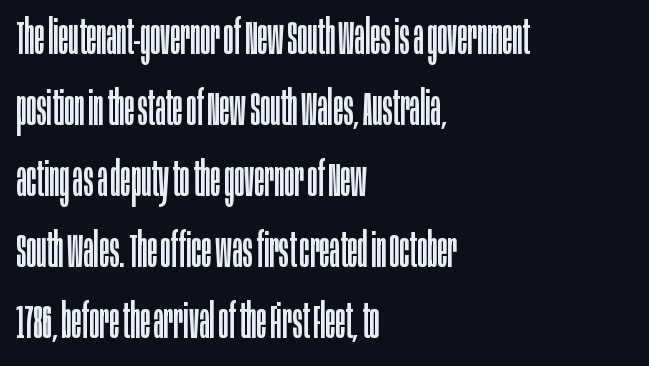
Q: Is the text bold? A: No.
Q: Is the text italic (slanted)? A: No, it is upright.
Q: Is the typeface a serif or a sans-serif typeface? A: Sans-serif.
Q: Is the text underlined? A: No.
Q: How is the paragraph aligned? A: Left-aligned.
Q: Is the spacing between letters normal or unusually wide? A: Normal.
Q: Is the spacing between lines tight, normal or loose? A: Normal.
Q: Width (condensed, normal, or wide)? A: Condensed.
Q: Stroke contrast? A: Low.
Q: x-height? A: Large.
Q: Monospaced? A: No.
